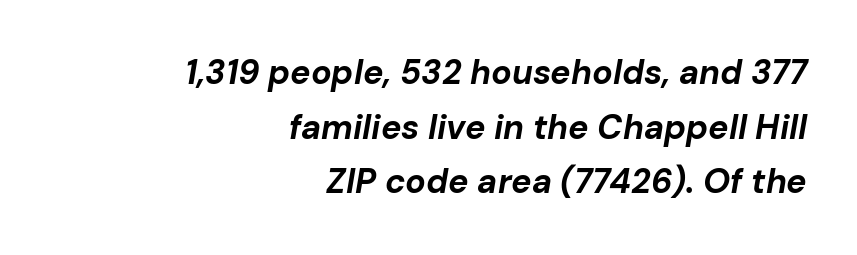
The font is running at its bold setting. Each row of text sits above clean, open space. Italic? Definitely — the glyphs are oblique. A typesetter would call this leading conventional body-copy spacing.
